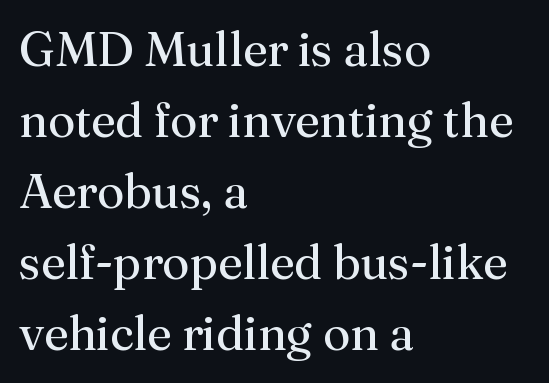
Left-aligned paragraph, ragged on the right. In terms of leading, this rendering sits right in the middle. Think of a printed novel: that variable character pitch is what you see here. Posture: vertical. Is this a heavy cut? Hardly; it is regular or lighter. Letters rest on an invisible, unmarked baseline.
